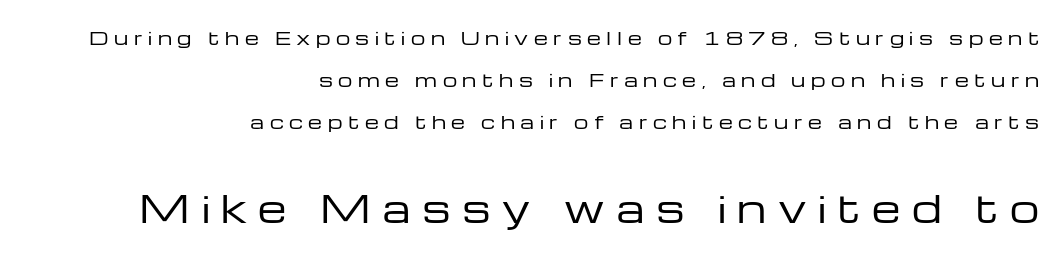
Is the block centered? No — it sits flush against the right margin. The passage shown begins with its smaller block and ends with its larger one. Lines of text with bare space underneath. This is the regular roman posture of the typeface. Interline gaps are noticeably wide in this sample. In terms of letterspacing, this is a distinctly airy, spread setting.
